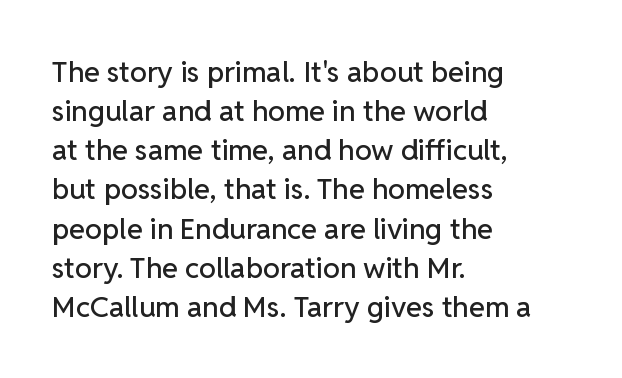
The image shows 29 px sans-serif type, upright; set left-aligned, normal line spacing (1.35x), normal letter spacing, not underlined; low stroke contrast and a medium x-height.
